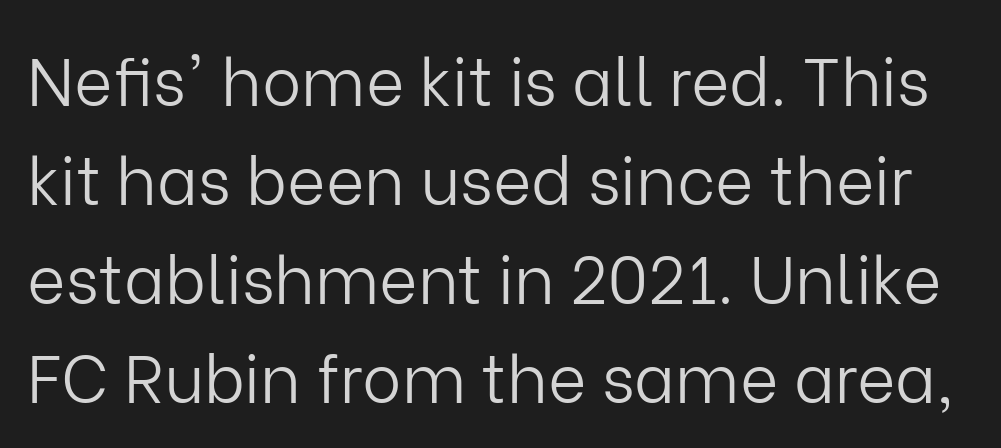
The glyphs in this specimen are sans serif. Nobody touched the tracking dial on this one. A typesetter would call this leading conventional body-copy spacing. No letter is thick-stroked: the sample isn't bold.
